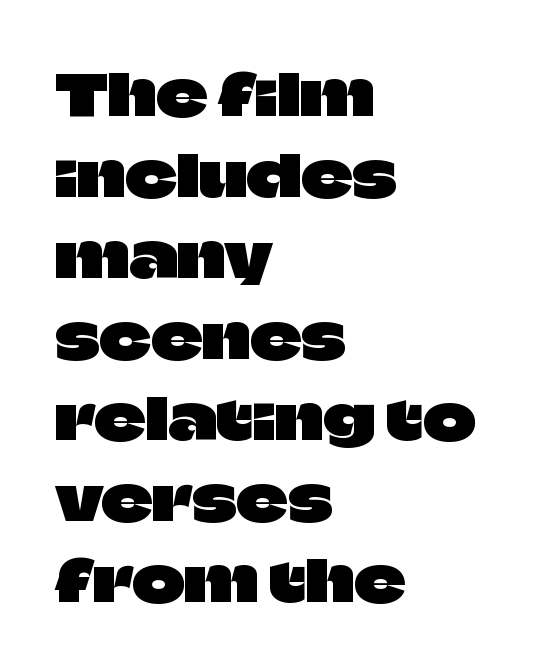
The image shows 57 px sans-serif type, upright; set left-aligned, normal line spacing (1.42x), normal letter spacing, not underlined; low stroke contrast and a large x-height.
